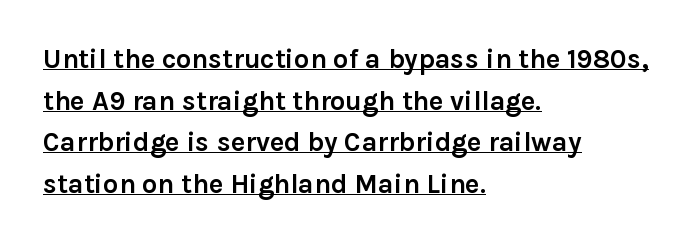
{"italic": "no", "bold": "yes", "underline": "yes", "align": "left", "line_spacing": "normal", "line_spacing_ratio": 1.54, "letter_spacing": "normal", "letter_spacing_em": 0.0, "glyph_px": 27}
